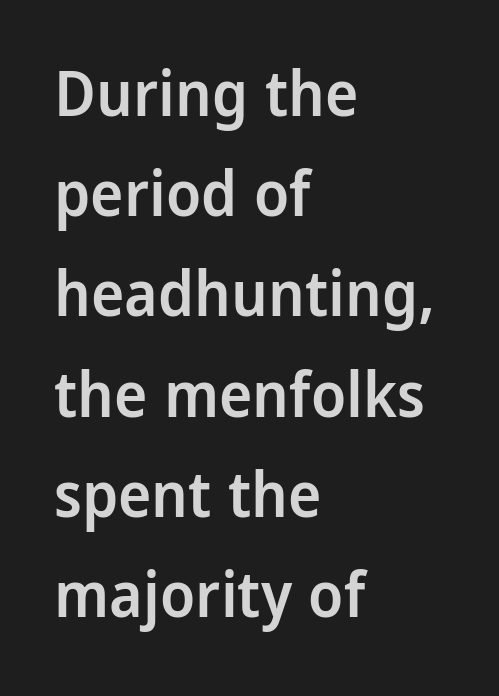
Layout note: lines flush left. Tracking here is standard; glyphs follow each other at the usual distance. Normally led — the rows are evenly, conventionally spaced. Each glyph is drawn with semibold strokes, heavier than normal yet not fully bold.
